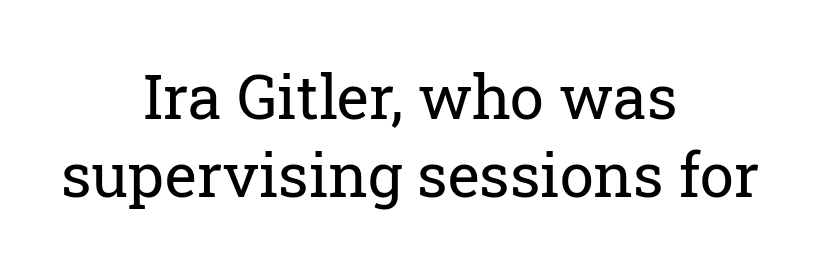
The image shows 61 px regular-weight serif type, upright; set centered, normal line spacing (1.28x), normal letter spacing, not underlined; low stroke contrast and a medium x-height.
